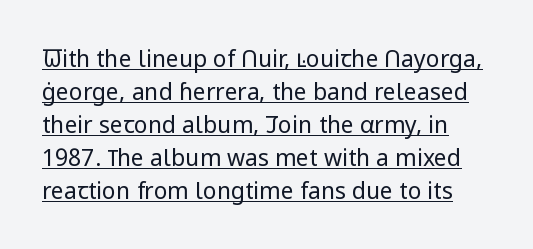
Q: Is the text bold? A: No.
Q: Is the text italic (slanted)? A: No, it is upright.
Q: Is the text underlined? A: Yes.
Q: Is the spacing between letters normal or unusually wide? A: Normal.
Q: Is the spacing between lines tight, normal or loose? A: Normal.
